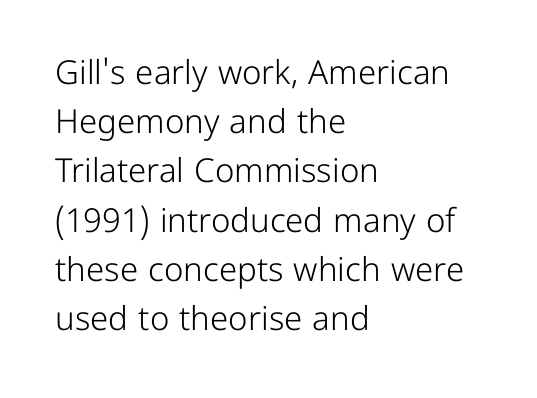
{"serif": "no", "italic": "no", "bold": "no", "weight": "light", "width": "normal", "stroke_contrast": "low", "x_height": "medium", "monospaced": "no", "underline": "no", "align": "left", "line_spacing": "normal", "line_spacing_ratio": 1.49, "letter_spacing": "normal", "letter_spacing_em": 0.0, "glyph_px": 33}
